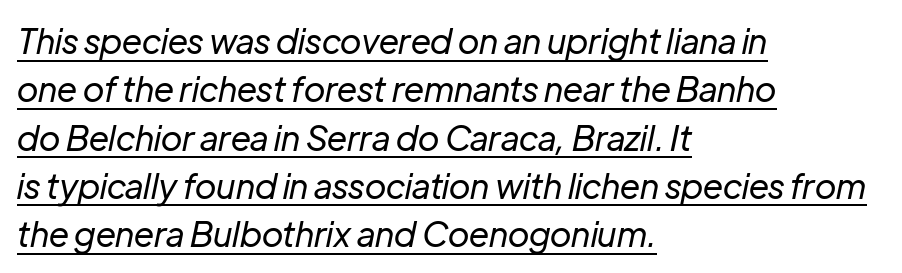
The image shows 34 px regular-weight type, italic (leaning right); set left-aligned, normal line spacing (1.42x), normal letter spacing, underlined; low stroke contrast and a medium x-height.
